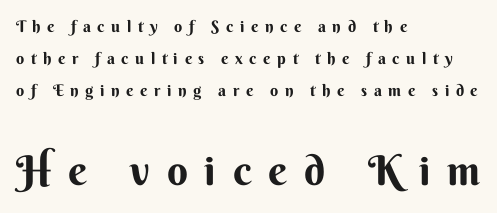
Q: Is the text italic (slanted)? A: No, it is upright.
Q: Is the typeface a serif or a sans-serif typeface? A: Sans-serif.
Q: Is the text underlined? A: No.
Q: How is the paragraph aligned? A: Left-aligned.
Q: Is the spacing between letters normal or unusually wide? A: Unusually wide.
Q: Is the spacing between lines tight, normal or loose? A: Loose.
Q: Which block of text is set in a larger size, the first (top) or the second (bottom)? A: The second (bottom) one.
Q: Width (condensed, normal, or wide)? A: Normal.
Q: Stroke contrast? A: Medium.
Q: x-height? A: Small.
Q: Monospaced? A: No.
